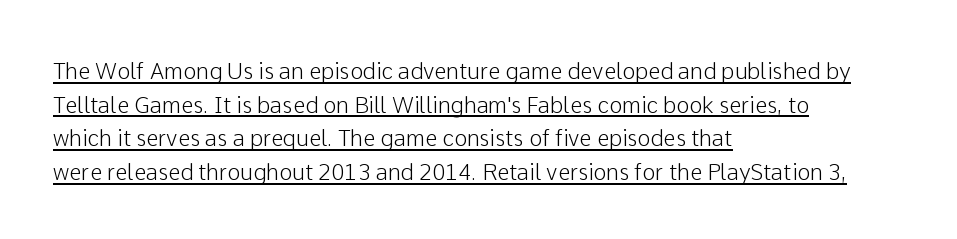
Q: Is the text italic (slanted)? A: No, it is upright.
Q: Is the text underlined? A: Yes.
Q: How is the paragraph aligned? A: Left-aligned.
Q: Is the spacing between letters normal or unusually wide? A: Normal.
Q: Is the spacing between lines tight, normal or loose? A: Normal.
